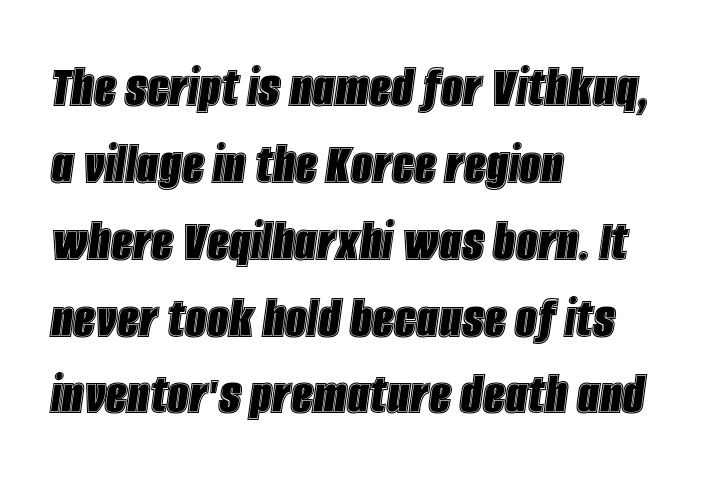
Q: Is the text italic (slanted)? A: Yes, it leans right by about 8 degrees.
Q: Is the text underlined? A: No.
Q: How is the paragraph aligned? A: Left-aligned.
Q: Is the spacing between letters normal or unusually wide? A: Normal.
Q: Is the spacing between lines tight, normal or loose? A: Normal.
Q: Width (condensed, normal, or wide)? A: Condensed.
Q: x-height? A: Large.
Q: Monospaced? A: No.
